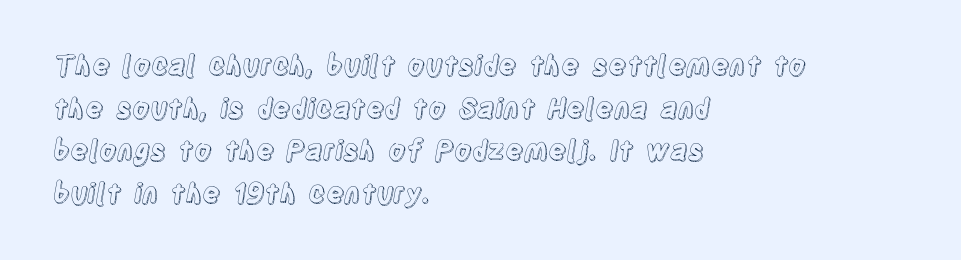
The image shows 27 px text type; set left-aligned, normal line spacing (1.58x), normal letter spacing, not underlined.
